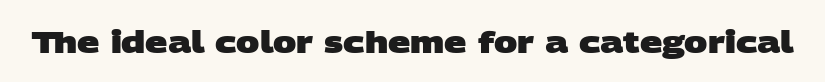
Q: Is the text bold? A: Yes.
Q: Is the typeface a serif or a sans-serif typeface? A: Sans-serif.
Q: Is the text underlined? A: No.
Q: Is the spacing between letters normal or unusually wide? A: Normal.
Q: Width (condensed, normal, or wide)? A: Wide.
Q: Stroke contrast? A: Low.
Q: x-height? A: Large.
Q: Monospaced? A: No.
